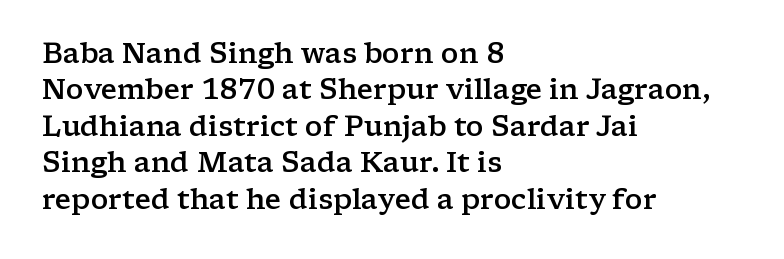
The image shows 28 px semibold, wide serif type, upright; set left-aligned, normal line spacing (1.3x), normal letter spacing, not underlined; low stroke contrast and a medium x-height.
